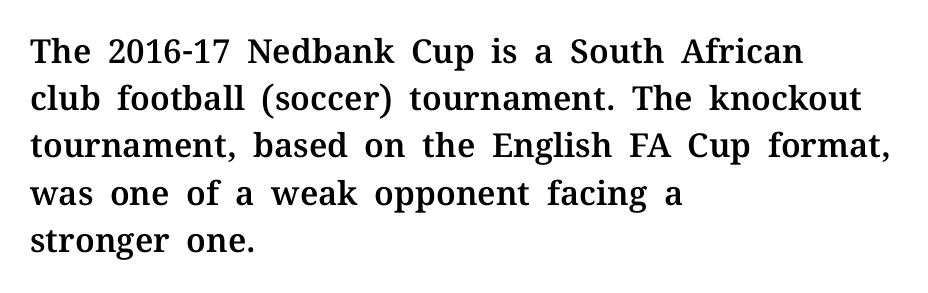
Q: Is the text italic (slanted)? A: No, it is upright.
Q: Is the typeface a serif or a sans-serif typeface? A: Serif.
Q: Is the text underlined? A: No.
Q: How is the paragraph aligned? A: Left-aligned.
Q: Is the spacing between letters normal or unusually wide? A: Normal.
Q: Is the spacing between lines tight, normal or loose? A: Normal.
Q: Width (condensed, normal, or wide)? A: Normal.
Q: Stroke contrast? A: Medium.
Q: x-height? A: Medium.
Q: Monospaced? A: No.
